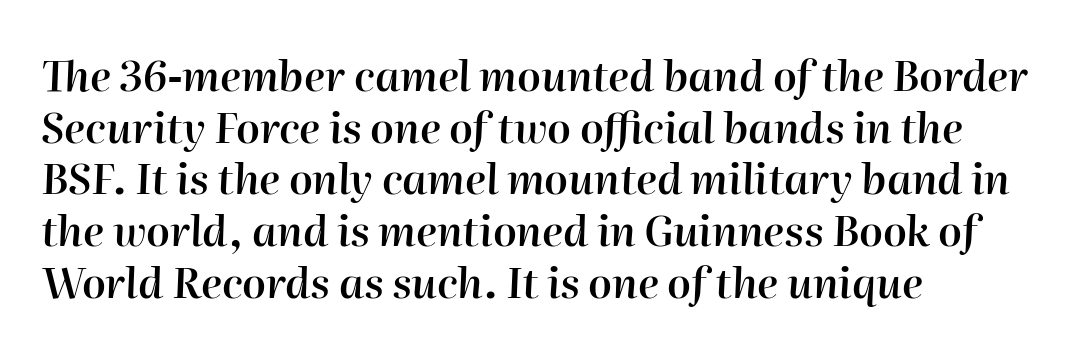
Visually the block forms a straight wall on the left and a jagged coastline on the right. Would a proofreader flag this as italicized? Yes. The letters sit at their default tracking, neither squeezed nor spread. Underlining? Definitely not there. You could not count columns in this text — the font is proportionally spaced.
